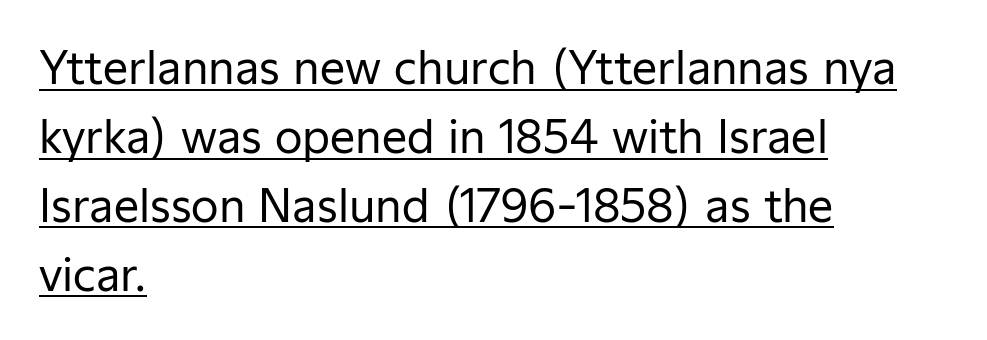
Q: Is the text bold? A: No.
Q: Is the text italic (slanted)? A: No, it is upright.
Q: Is the typeface a serif or a sans-serif typeface? A: Sans-serif.
Q: Is the text underlined? A: Yes.
Q: How is the paragraph aligned? A: Left-aligned.
Q: Is the spacing between letters normal or unusually wide? A: Normal.
Q: Is the spacing between lines tight, normal or loose? A: Normal.
Q: Width (condensed, normal, or wide)? A: Normal.
Q: Stroke contrast? A: Low.
Q: x-height? A: Medium.
Q: Monospaced? A: No.
